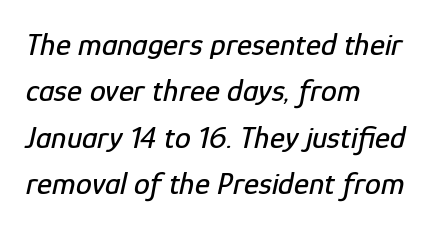
Think of a printed novel: that variable character pitch is what you see here. Standard letterfit; no display-style spreading of the glyphs. Caption: multi-line text, flush left, ragged right. Leading: standard.
